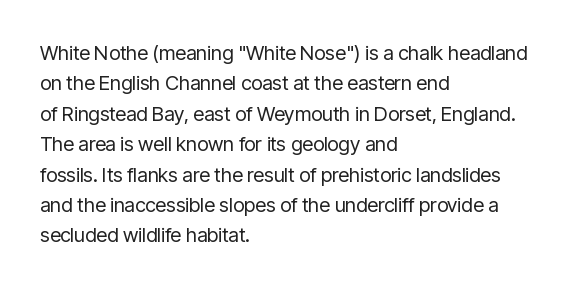
{"italic": "no", "bold": "no", "underline": "no", "align": "left", "line_spacing": "normal", "line_spacing_ratio": 1.52, "letter_spacing": "normal", "letter_spacing_em": 0.0, "glyph_px": 20}
